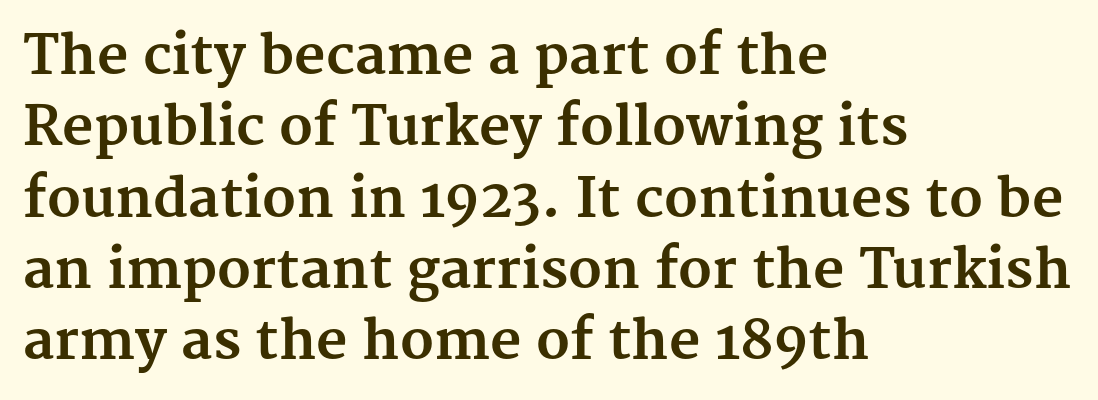
{"serif": "yes", "italic": "no", "bold": "yes", "weight": "bold", "width": "normal", "stroke_contrast": "medium", "x_height": "medium", "monospaced": "no", "underline": "no", "align": "left", "line_spacing": "normal", "line_spacing_ratio": 1.32, "letter_spacing": "normal", "letter_spacing_em": 0.0, "glyph_px": 54}
